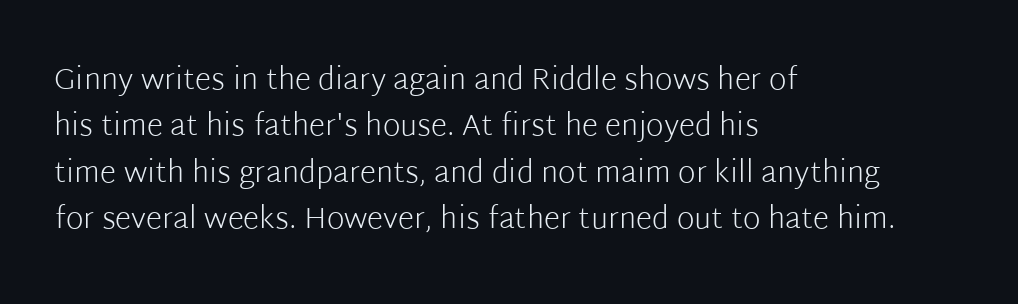
Q: Is the text bold? A: No.
Q: Is the text italic (slanted)? A: No, it is upright.
Q: Is the typeface a serif or a sans-serif typeface? A: Sans-serif.
Q: Is the text underlined? A: No.
Q: How is the paragraph aligned? A: Left-aligned.
Q: Is the spacing between letters normal or unusually wide? A: Normal.
Q: Is the spacing between lines tight, normal or loose? A: Normal.
Q: Width (condensed, normal, or wide)? A: Normal.
Q: Stroke contrast? A: Low.
Q: x-height? A: Medium.
Q: Monospaced? A: No.
